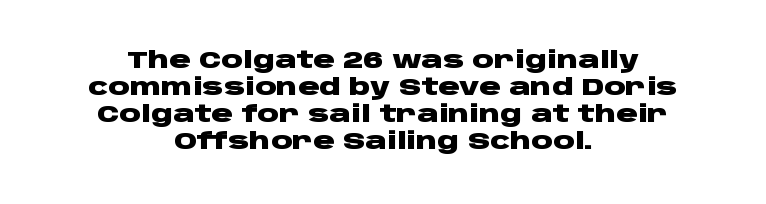
{"italic": "no", "bold": "yes", "underline": "no", "align": "center", "line_spacing": "tight", "line_spacing_ratio": 1.13, "letter_spacing": "normal", "letter_spacing_em": 0.0, "glyph_px": 24}
